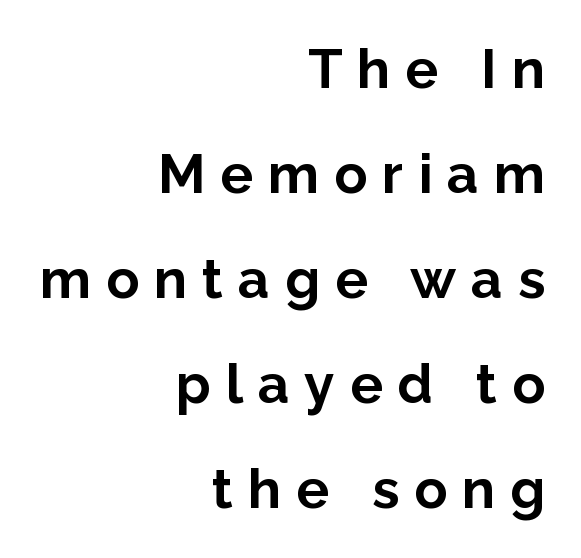
Q: Is the text bold? A: Yes.
Q: Is the text italic (slanted)? A: No, it is upright.
Q: Is the typeface a serif or a sans-serif typeface? A: Sans-serif.
Q: Is the text underlined? A: No.
Q: How is the paragraph aligned? A: Right-aligned.
Q: Is the spacing between letters normal or unusually wide? A: Unusually wide.
Q: Is the spacing between lines tight, normal or loose? A: Loose.
Q: Width (condensed, normal, or wide)? A: Normal.
Q: Stroke contrast? A: Low.
Q: x-height? A: Medium.
Q: Monospaced? A: No.
